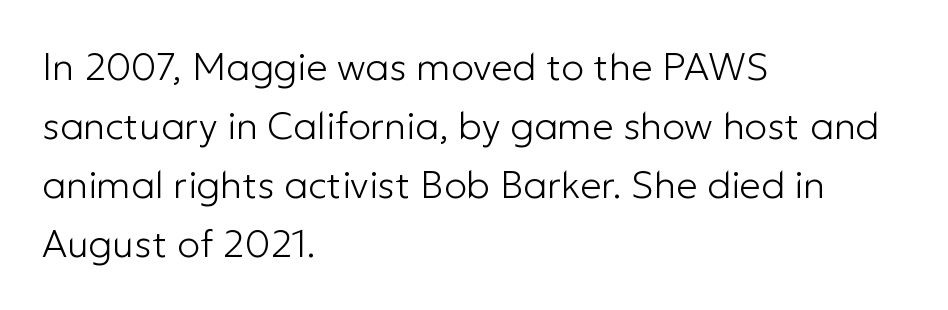
{"serif": "no", "italic": "no", "bold": "no", "weight": "light", "width": "normal", "stroke_contrast": "low", "x_height": "medium", "monospaced": "no", "underline": "no", "align": "left", "line_spacing": "normal", "line_spacing_ratio": 1.55, "letter_spacing": "normal", "letter_spacing_em": 0.0, "glyph_px": 38}
